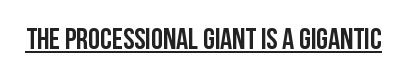
Quick note: underline on. This is roman type, the default non-slanted kind. Note the varied advance widths — an 'i' is clearly narrower than an 'm'. The rendering shows plain stroke endings on the letterforms — a sans-serif design. The horizontal fit of the characters is conventional and even.
